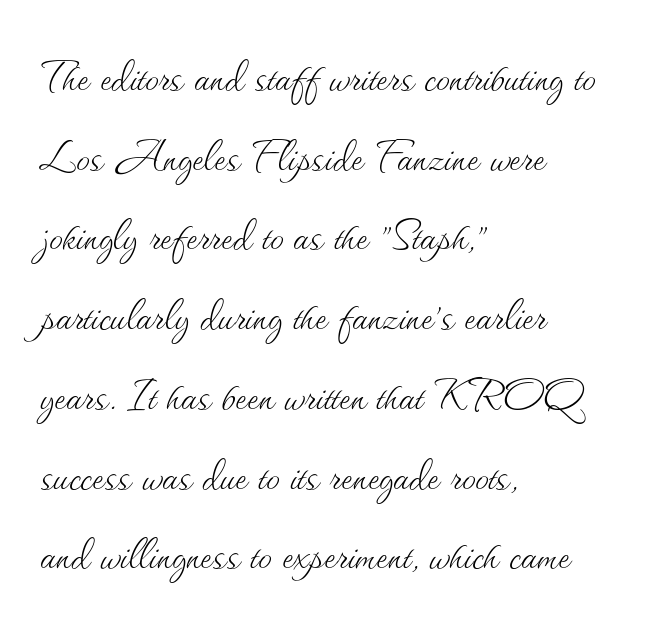
{"bold": "no", "weight": "thin", "width": "normal", "stroke_contrast": "medium", "x_height": "small", "monospaced": "no", "underline": "no", "align": "left", "line_spacing": "normal", "line_spacing_ratio": 1.45, "letter_spacing": "normal", "letter_spacing_em": 0.0, "glyph_px": 55}
